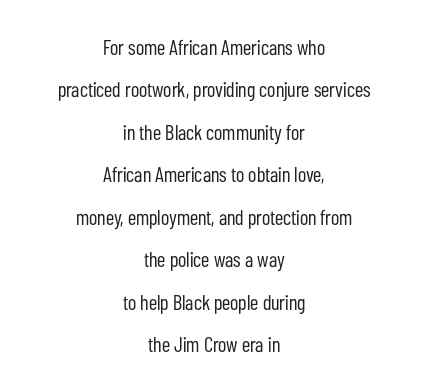
Any mark beneath the type? The region is blank. These glyphs show unthickened strokes, regular width or finer. Horizontal alignment here is central, giving a formal, balanced look. The lettering holds an erect, upright posture throughout. Leading: increased. Compared with typical body copy, the letter spacing here is the same.
